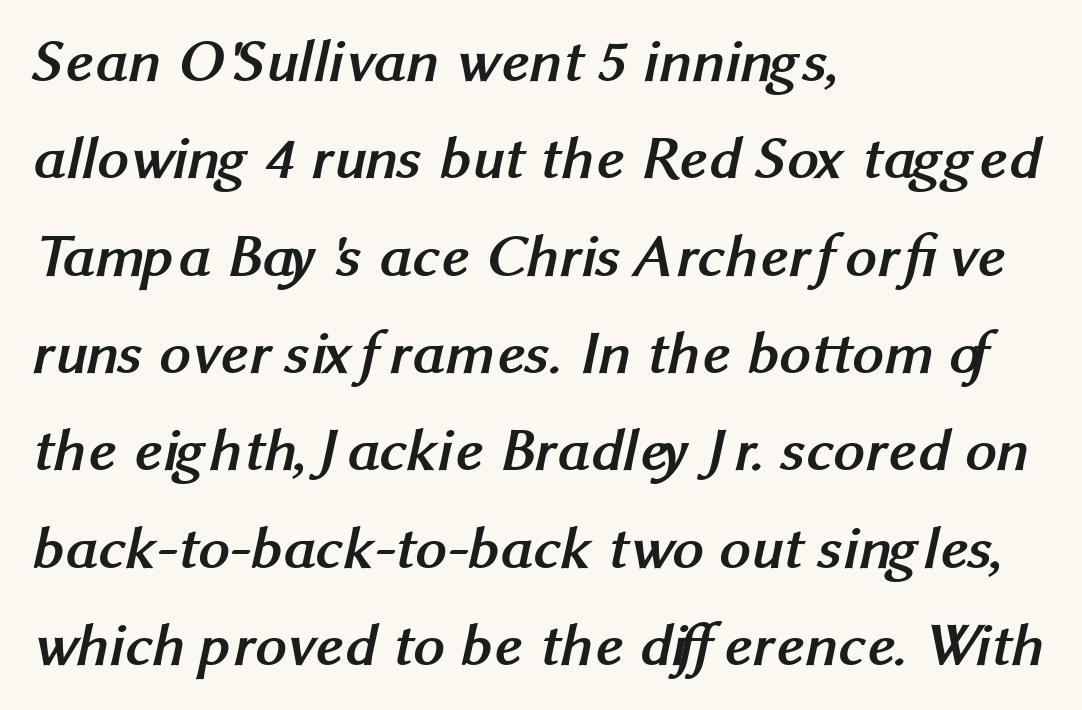
{"serif": "no", "bold": "yes", "weight": "semibold", "width": "normal", "stroke_contrast": "medium", "x_height": "medium", "monospaced": "no", "underline": "no", "align": "left", "line_spacing": "normal", "line_spacing_ratio": 1.57, "letter_spacing": "normal", "letter_spacing_em": 0.0, "glyph_px": 62}
